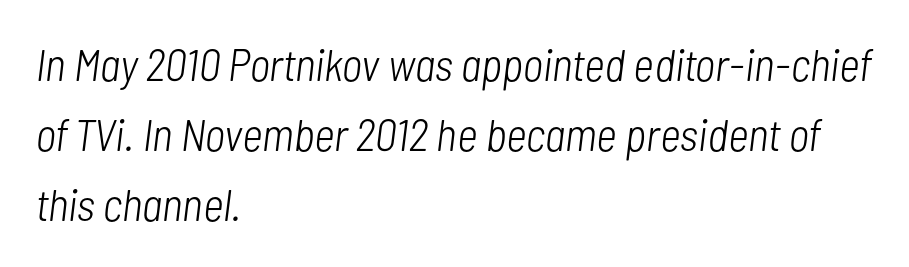
The image shows 45 px light, condensed type, italic (leaning right); set left-aligned, normal line spacing (1.56x), normal letter spacing, not underlined; low stroke contrast and a medium x-height.
